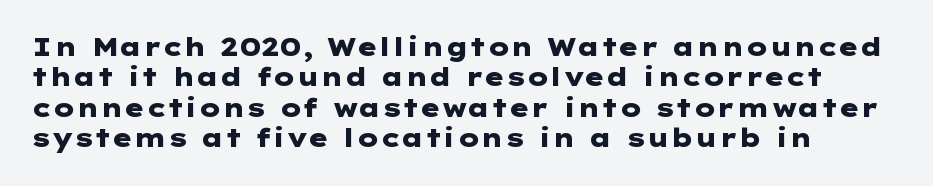
Q: Is the text bold? A: Yes.
Q: Is the text italic (slanted)? A: No, it is upright.
Q: Is the text underlined? A: No.
Q: How is the paragraph aligned? A: Left-aligned.
Q: Is the spacing between letters normal or unusually wide? A: Normal.
